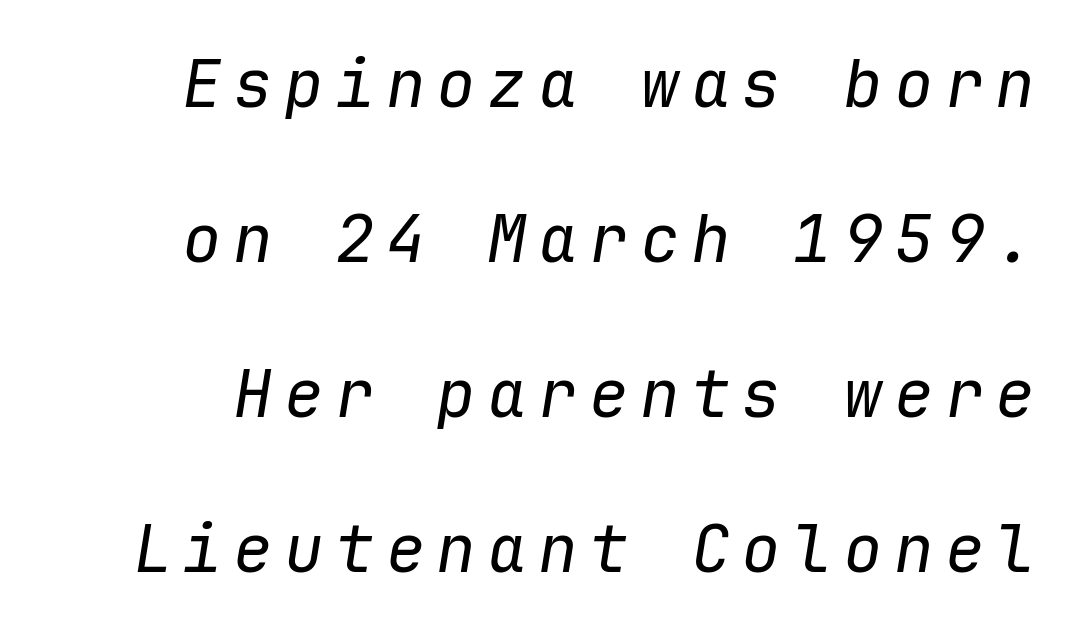
The image shows 66 px regular-weight type, italic (leaning right), monospaced; set loose line spacing (2.35x), not underlined; low stroke contrast and a medium x-height.
